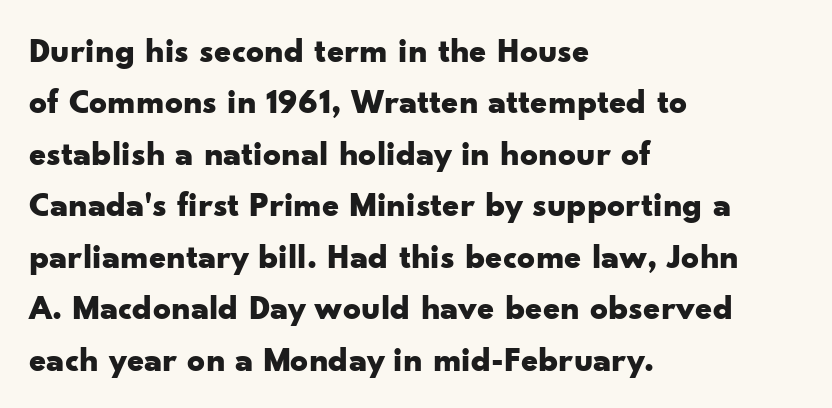
{"serif": "no", "italic": "no", "bold": "yes", "weight": "bold", "width": "wide", "stroke_contrast": "low", "x_height": "small", "monospaced": "no", "underline": "no", "align": "left", "line_spacing": "normal", "line_spacing_ratio": 1.47, "letter_spacing": "normal", "letter_spacing_em": 0.0, "glyph_px": 35}
